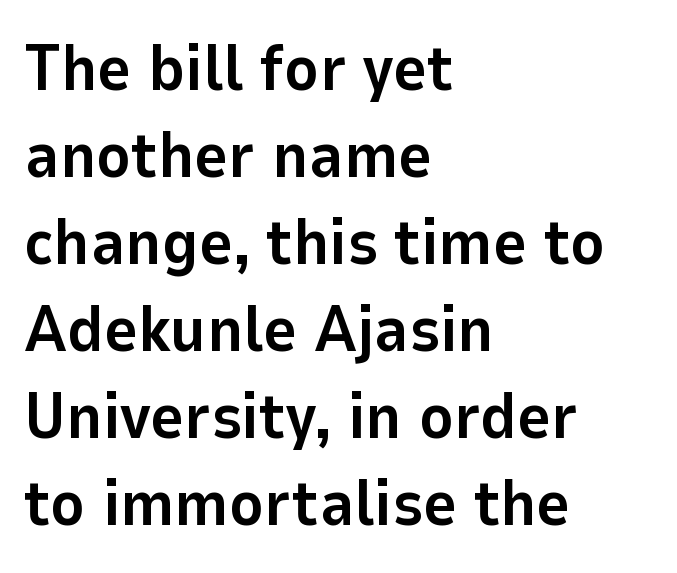
Q: Is the text bold? A: Yes.
Q: Is the text italic (slanted)? A: No, it is upright.
Q: Is the typeface a serif or a sans-serif typeface? A: Sans-serif.
Q: Is the text underlined? A: No.
Q: How is the paragraph aligned? A: Left-aligned.
Q: Is the spacing between letters normal or unusually wide? A: Normal.
Q: Is the spacing between lines tight, normal or loose? A: Normal.
Q: Width (condensed, normal, or wide)? A: Normal.
Q: Stroke contrast? A: Low.
Q: x-height? A: Medium.
Q: Monospaced? A: No.
